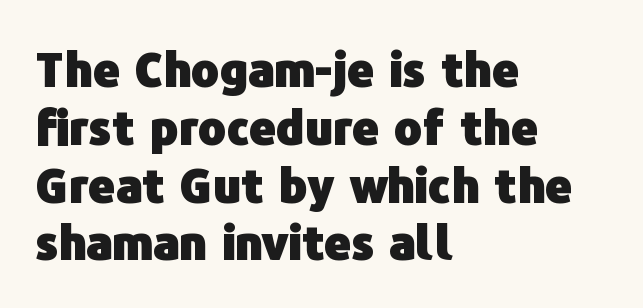
{"serif": "no", "italic": "no", "bold": "yes", "weight": "heavy", "width": "normal", "stroke_contrast": "low", "x_height": "medium", "monospaced": "no", "underline": "no", "align": "left", "line_spacing_ratio": 1.23, "letter_spacing": "normal", "letter_spacing_em": 0.0, "glyph_px": 47}
